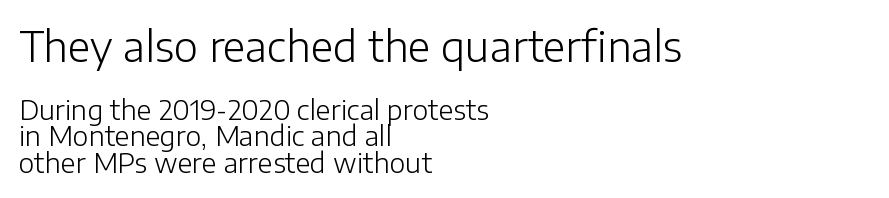
The image shows 41 px light sans-serif type, upright; set left-aligned, tight line spacing (0.98x), normal letter spacing, not underlined; the first (top) block is 1.52x larger; low stroke contrast and a medium x-height.
